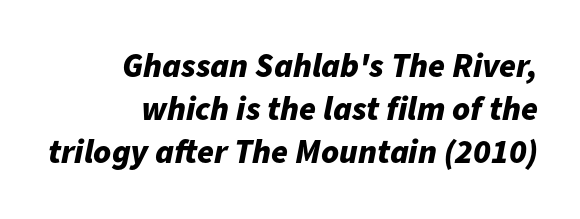
This is heavy type, rendered in bold. An italicized treatment has been applied to the whole sample. Horizontal alignment here is rightward, an uncommon choice for prose. How would I describe the line gaps? Plain and ordinary. The letterforms sit shoulder to shoulder at normal distance. The rendering uses natural spacing where letterforms have individual widths.
